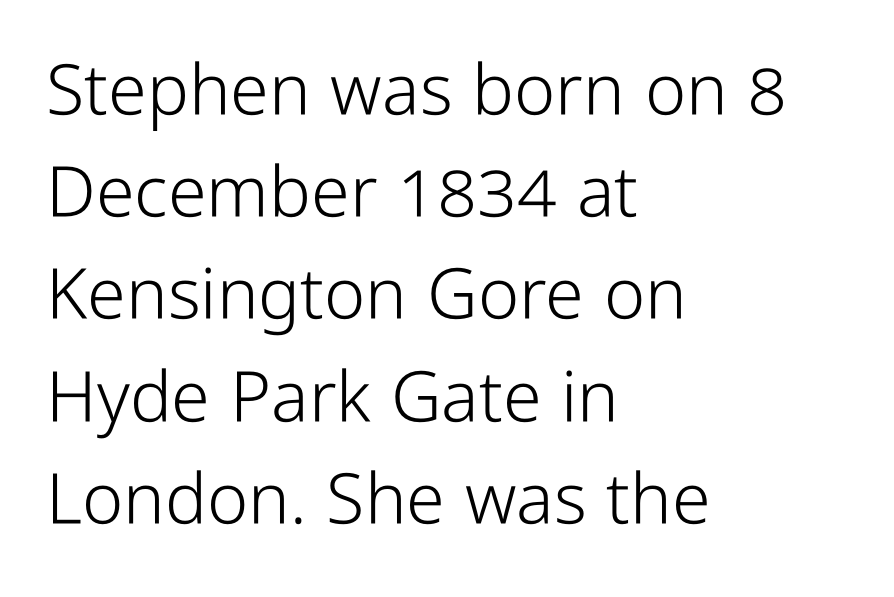
A normal amount of white space separates one row of letters from the next. You can tell it's not italic because the verticals are truly vertical. The face used here is a sans, in the tradition of grotesques and geometrics. This rendering features lettering with no underline. In terms of letterspacing, this is plain default setting. Notice how the passage keeps a crisp vertical edge on the left only.
